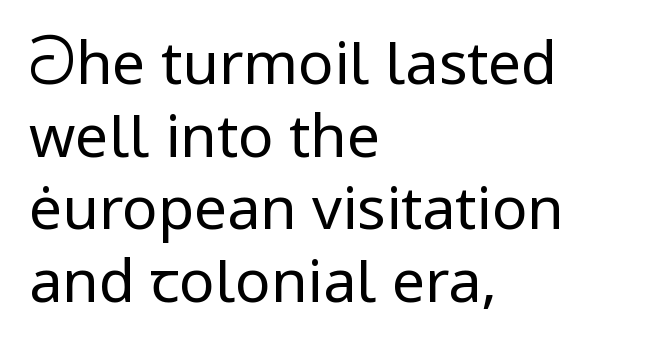
The image shows 59 px regular-weight sans-serif type, upright; set left-aligned, line spacing 1.23x, normal letter spacing, not underlined; low stroke contrast and a medium x-height.
